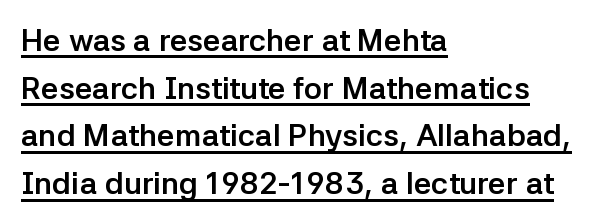
Q: Is the text bold? A: Yes.
Q: Is the text italic (slanted)? A: No, it is upright.
Q: Is the typeface a serif or a sans-serif typeface? A: Sans-serif.
Q: Is the text underlined? A: Yes.
Q: How is the paragraph aligned? A: Left-aligned.
Q: Is the spacing between letters normal or unusually wide? A: Normal.
Q: Is the spacing between lines tight, normal or loose? A: Normal.
Q: Width (condensed, normal, or wide)? A: Normal.
Q: Stroke contrast? A: Low.
Q: x-height? A: Medium.
Q: Monospaced? A: No.
